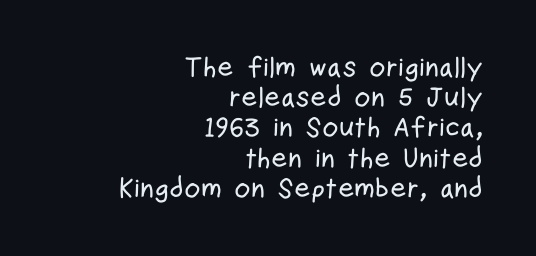
Q: Is the text italic (slanted)? A: No, it is upright.
Q: Is the typeface a serif or a sans-serif typeface? A: Sans-serif.
Q: Is the text underlined? A: No.
Q: How is the paragraph aligned? A: Right-aligned.
Q: Is the spacing between letters normal or unusually wide? A: Normal.
Q: Is the spacing between lines tight, normal or loose? A: Tight.
Q: Width (condensed, normal, or wide)? A: Condensed.
Q: Stroke contrast? A: Low.
Q: x-height? A: Medium.
Q: Monospaced? A: No.
